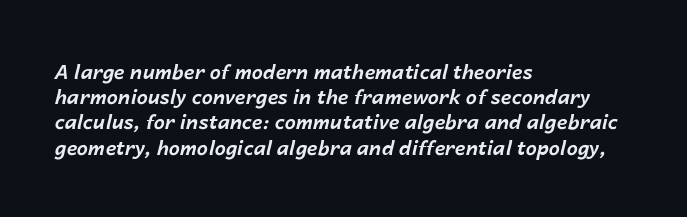
These lines were composed using italics. The type is set solid horizontally, with unmodified tracking. Vertical spacing — default. Weight: bold. The gap between lines stays unmarked. Reading down the block, your eye returns to a fixed left position each line.
